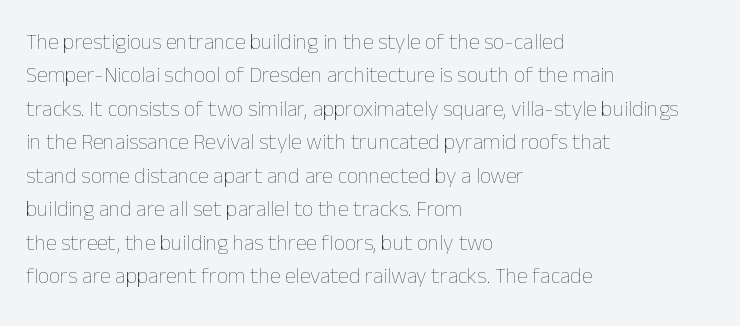
The image shows 22 px text type, upright; set left-aligned, normal line spacing (1.52x), normal letter spacing, not underlined.
